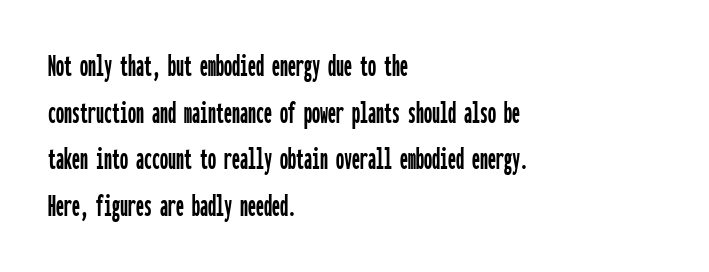
The lines sit at an ordinary, default distance from one another. Designer's note — italics off, roman on. Letters rest on an invisible, unmarked baseline. In terms of letterform style, serifs are entirely absent. Alignment: flush left. These lines are rendered in a fixed-pitch font.
